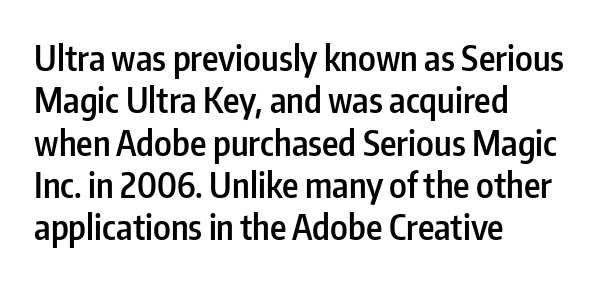
{"serif": "no", "italic": "no", "bold": "semi", "weight": "semibold", "width": "condensed", "stroke_contrast": "low", "x_height": "medium", "monospaced": "no", "underline": "no", "align": "left", "line_spacing_ratio": 1.21, "letter_spacing": "normal", "letter_spacing_em": 0.0, "glyph_px": 35}
